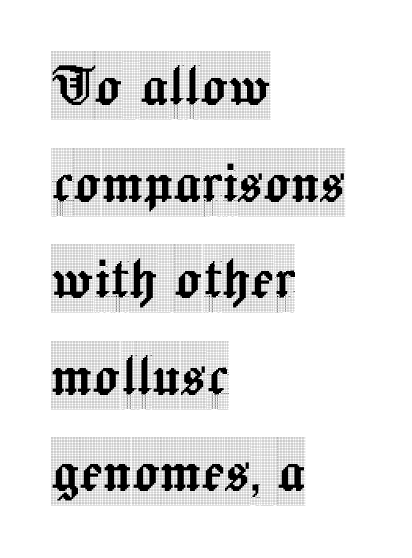
If you drew a line through each stem, it would be perfectly vertical. The rendering uses natural spacing where letterforms have individual widths. Summary of vertical rhythm: regular, with standard interline spacing. The gap between lines stays unmarked.
